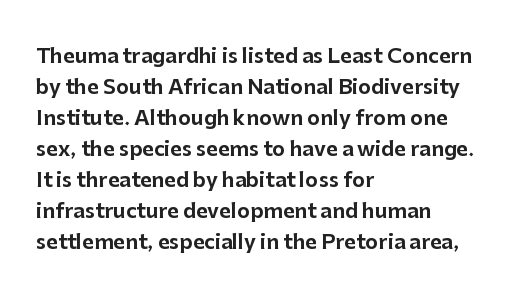
The image shows 20 px text type, upright; set left-aligned, normal line spacing (1.55x), normal letter spacing, not underlined.
